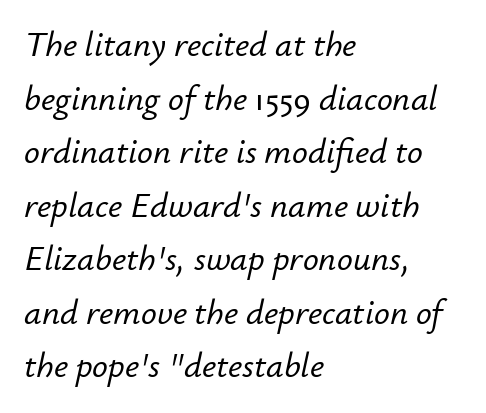
The image shows 35 px text type, italic (leaning right); set left-aligned, normal line spacing (1.53x), normal letter spacing, not underlined; low stroke contrast and a small x-height.
